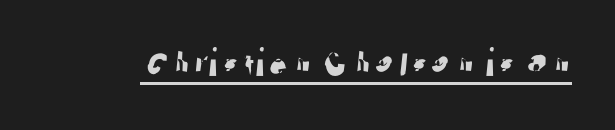
Q: Is the typeface a serif or a sans-serif typeface? A: Sans-serif.
Q: Is the text underlined? A: Yes.
Q: Is the spacing between letters normal or unusually wide? A: Normal.
Q: Width (condensed, normal, or wide)? A: Normal.
Q: Stroke contrast? A: Low.
Q: x-height? A: Medium.
Q: Monospaced? A: No.
